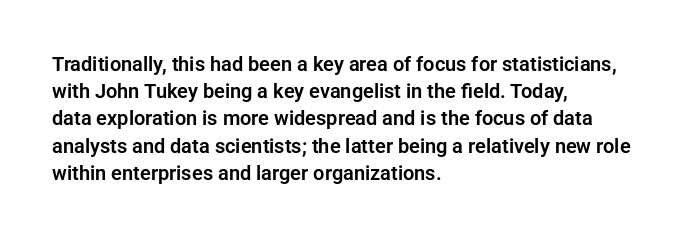
{"italic": "no", "underline": "no", "align": "left", "line_spacing": "normal", "line_spacing_ratio": 1.36, "letter_spacing": "normal", "letter_spacing_em": 0.0, "glyph_px": 20}
